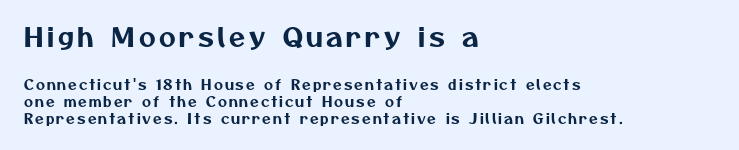
{"underline": "no", "align": "left", "line_spacing_ratio": 1.22, "larger_block": "first", "size_ratio": 1.86, "glyph_px": 26}
